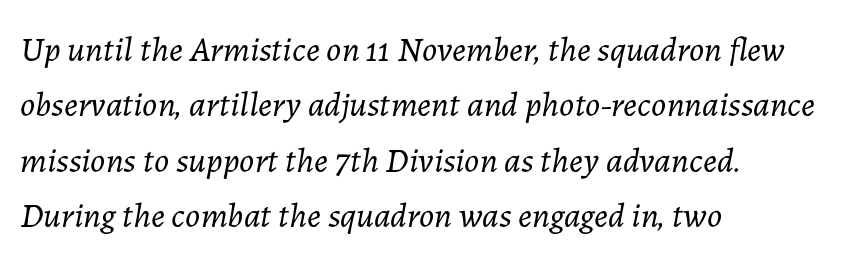
{"italic": "yes", "lean": "right", "slant_degrees": 7, "bold": "no", "weight": "light", "width": "normal", "stroke_contrast": "low", "x_height": "medium", "monospaced": "no", "underline": "no", "align": "left", "line_spacing": "normal", "line_spacing_ratio": 1.58, "letter_spacing": "normal", "letter_spacing_em": 0.0, "glyph_px": 35}
